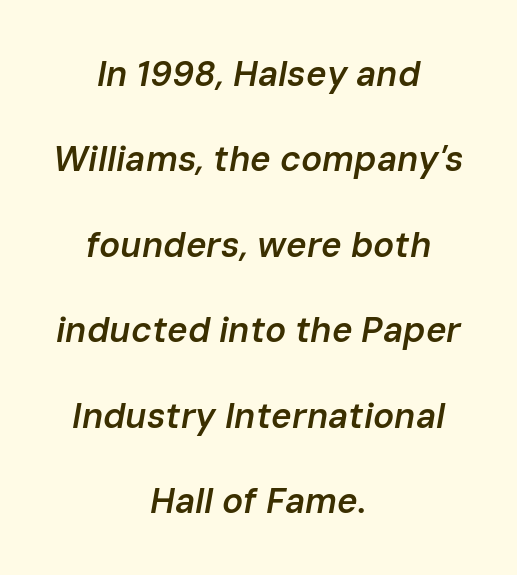
Q: Is the text bold? A: Semi-bold.
Q: Is the text italic (slanted)? A: Yes, it leans right by about 10 degrees.
Q: Is the text underlined? A: No.
Q: How is the paragraph aligned? A: Centered.
Q: Is the spacing between letters normal or unusually wide? A: Normal.
Q: Is the spacing between lines tight, normal or loose? A: Loose.
Q: Width (condensed, normal, or wide)? A: Normal.
Q: Stroke contrast? A: Low.
Q: x-height? A: Medium.
Q: Monospaced? A: No.
